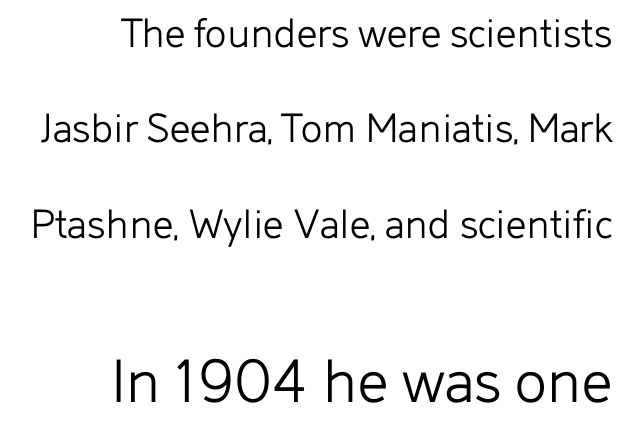
The image shows 67 px light sans-serif type, upright; set right-aligned, loose line spacing (2.12x), normal letter spacing, not underlined; the second (bottom) block is 1.49x larger; low stroke contrast and a medium x-height.
